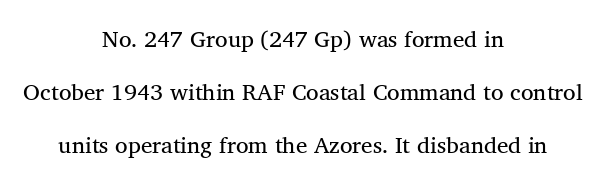
Q: Is the text italic (slanted)? A: No, it is upright.
Q: Is the text underlined? A: No.
Q: How is the paragraph aligned? A: Centered.
Q: Is the spacing between letters normal or unusually wide? A: Normal.
Q: Is the spacing between lines tight, normal or loose? A: Loose.
